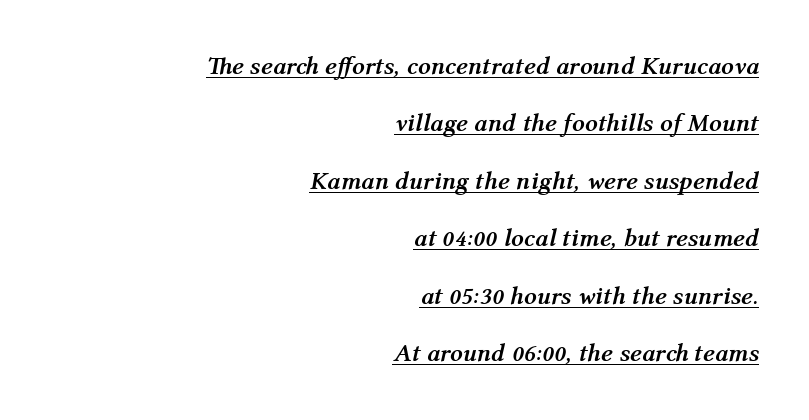
Alignment: flush right. The space between consecutive lines is lavish. The string is rendered with underlining switched on. Every character sits at an angle, as italics do.
